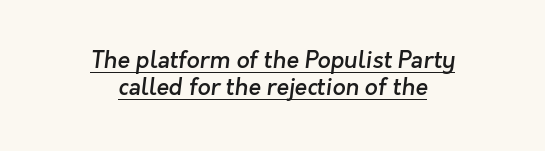
The image shows 23 px text type; set centered, line spacing 1.19x, normal letter spacing, underlined.
